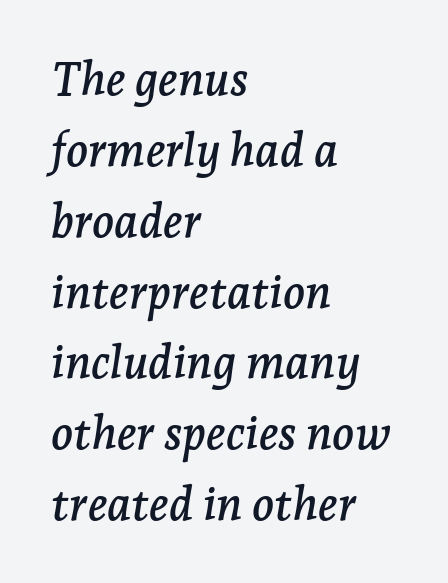
The image shows 46 px serif type, italic (leaning right); set left-aligned, normal line spacing (1.54x), normal letter spacing, not underlined; low stroke contrast and a medium x-height.
